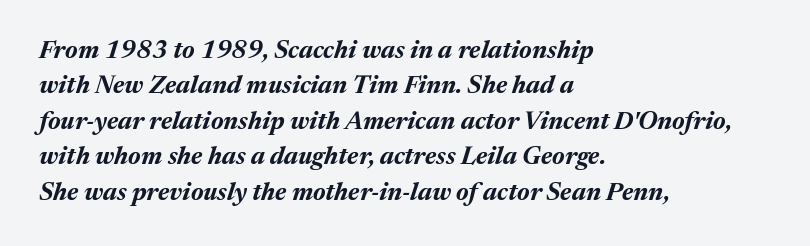
Q: Is the text bold? A: Yes.
Q: Is the text italic (slanted)? A: Yes, it leans right by about 17 degrees.
Q: Is the text underlined? A: No.
Q: How is the paragraph aligned? A: Left-aligned.
Q: Is the spacing between letters normal or unusually wide? A: Normal.
Q: Is the spacing between lines tight, normal or loose? A: Normal.
